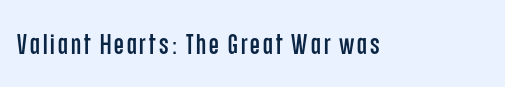
The image shows 28 px condensed sans-serif type, upright; set not underlined; low stroke contrast and a large x-height.
